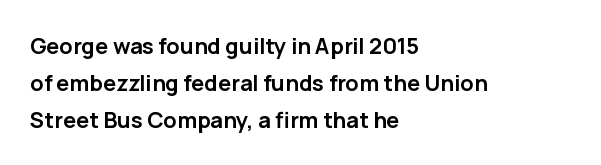
Q: Is the text bold? A: Yes.
Q: Is the text italic (slanted)? A: No, it is upright.
Q: Is the text underlined? A: No.
Q: How is the paragraph aligned? A: Left-aligned.
Q: Is the spacing between letters normal or unusually wide? A: Normal.
Q: Is the spacing between lines tight, normal or loose? A: Normal.
